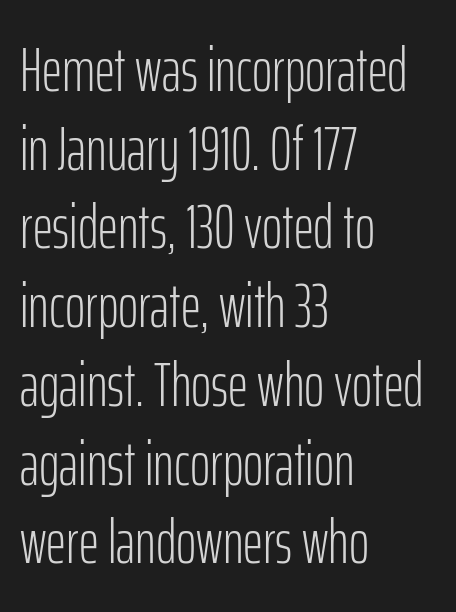
Notice how the passage keeps a crisp vertical edge on the left only. You could not count columns in this text — the font is proportionally spaced. The font sits on the lighter half of the weight spectrum, regular included. The line texture is even and compact thanks to regular tracking.
